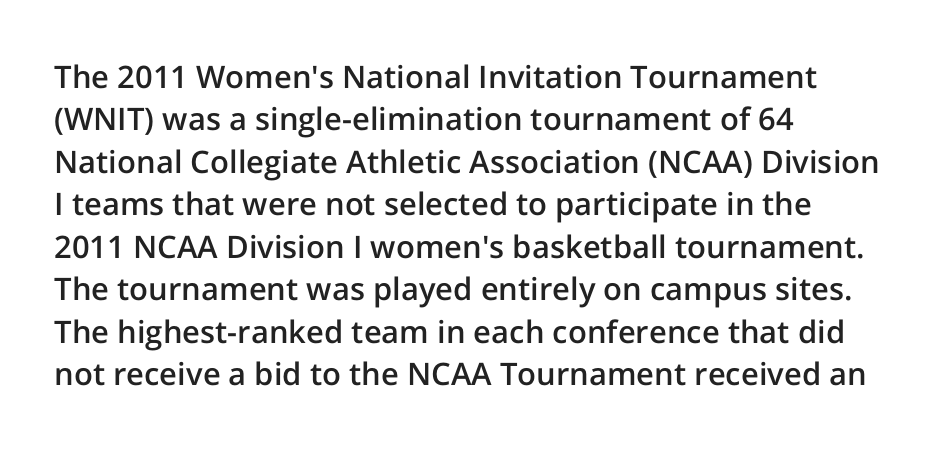
Q: Is the text bold? A: Semi-bold.
Q: Is the text italic (slanted)? A: No, it is upright.
Q: Is the typeface a serif or a sans-serif typeface? A: Sans-serif.
Q: Is the text underlined? A: No.
Q: How is the paragraph aligned? A: Left-aligned.
Q: Is the spacing between letters normal or unusually wide? A: Normal.
Q: Is the spacing between lines tight, normal or loose? A: Normal.
Q: Width (condensed, normal, or wide)? A: Normal.
Q: Stroke contrast? A: Low.
Q: x-height? A: Medium.
Q: Monospaced? A: No.
